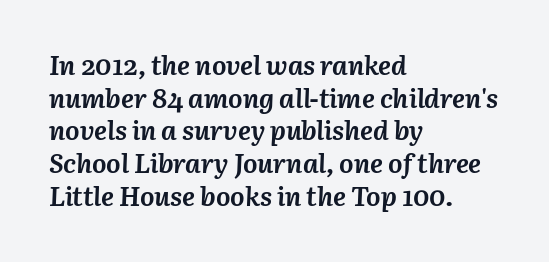
The image shows 27 px bold type, italic (leaning right); set left-aligned, line spacing 1.21x, normal letter spacing, not underlined.
